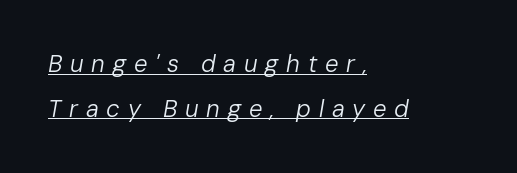
{"italic": "yes", "lean": "right", "slant_degrees": 10, "bold": "no", "underline": "yes", "align": "left", "line_spacing_ratio": 1.87, "letter_spacing": "wide", "letter_spacing_em": 0.32, "glyph_px": 24}
